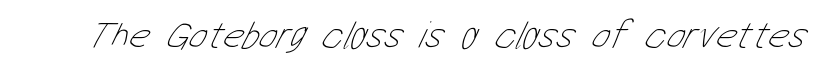
Q: Is the text bold? A: No.
Q: Is the text underlined? A: No.
Q: Is the spacing between letters normal or unusually wide? A: Normal.
Q: Width (condensed, normal, or wide)? A: Condensed.
Q: Stroke contrast? A: Low.
Q: x-height? A: Medium.
Q: Monospaced? A: No.
